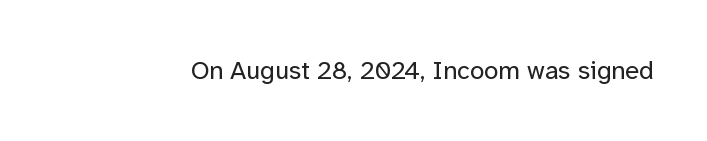
Q: Is the text bold? A: No.
Q: Is the text italic (slanted)? A: No, it is upright.
Q: Is the text underlined? A: No.
Q: Is the spacing between letters normal or unusually wide? A: Normal.
